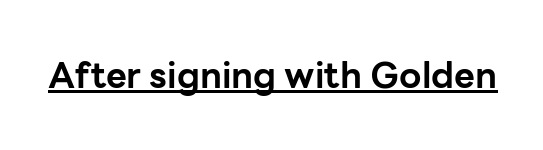
The image shows 36 px bold sans-serif type, upright; set normal letter spacing, underlined; low stroke contrast and a medium x-height.
